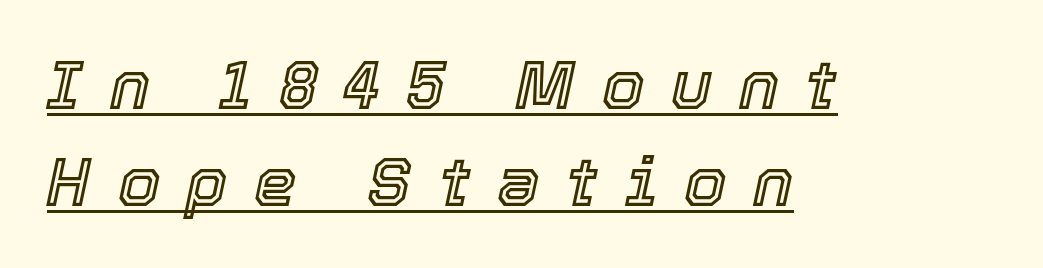
{"italic": "yes", "lean": "right", "slant_degrees": 12, "width": "normal", "x_height": "medium", "monospaced": "no", "underline": "yes", "align": "left", "line_spacing": "normal", "line_spacing_ratio": 1.43, "letter_spacing": "wide", "letter_spacing_em": 0.39, "glyph_px": 68}
